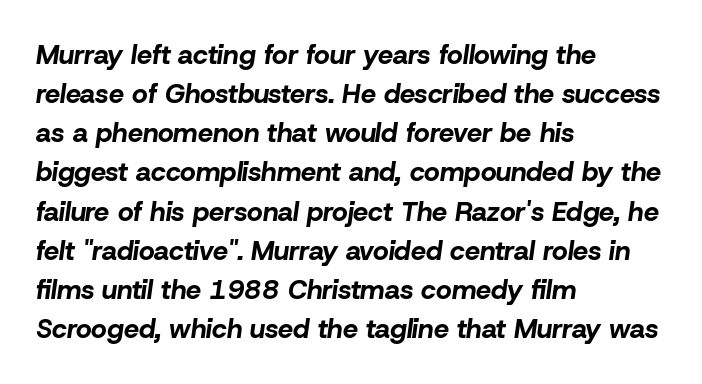
{"italic": "yes", "lean": "right", "slant_degrees": 8, "bold": "yes", "underline": "no", "align": "left", "line_spacing": "normal", "line_spacing_ratio": 1.45, "letter_spacing": "normal", "letter_spacing_em": 0.0, "glyph_px": 27}
